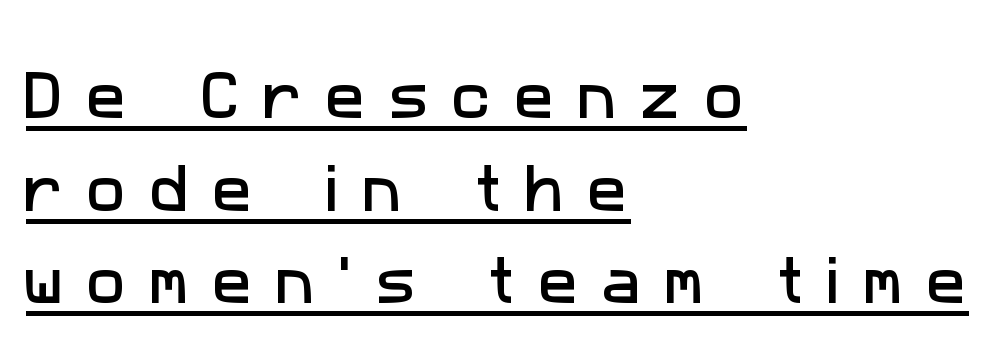
Q: Is the typeface a serif or a sans-serif typeface? A: Sans-serif.
Q: Is the text underlined? A: Yes.
Q: How is the paragraph aligned? A: Left-aligned.
Q: Is the spacing between letters normal or unusually wide? A: Unusually wide.
Q: Width (condensed, normal, or wide)? A: Normal.
Q: Stroke contrast? A: Low.
Q: x-height? A: Medium.
Q: Monospaced? A: No.
